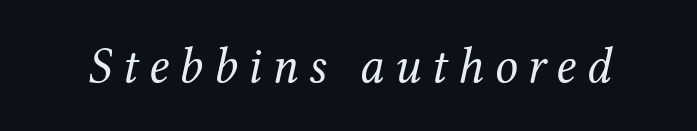
Is this a sans? No — the strokes have serifs. Does extra space separate the letters? Yes, quite a lot of it. Stems here are at most as thick as an everyday book face. Spacing verdict: proportional, widths tailored to each character. Lines of text with bare space underneath.
